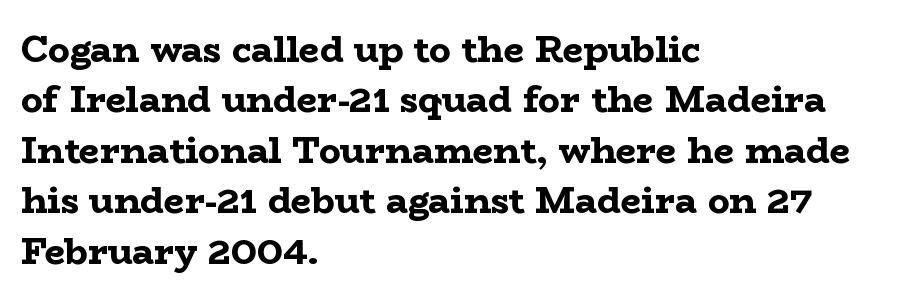
The image shows 36 px bold, wide serif type, upright; set left-aligned, normal line spacing (1.4x), normal letter spacing, not underlined; low stroke contrast and a medium x-height.
